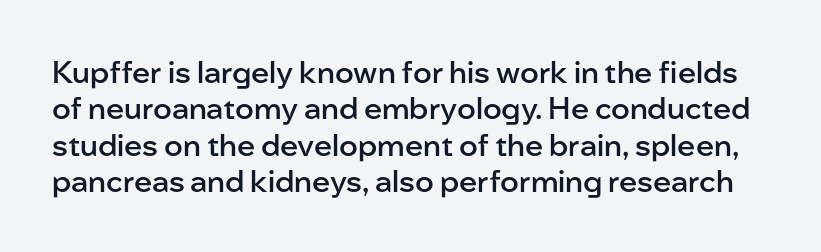
Underline: absent. Spacing verdict: proportional, widths tailored to each character. Does extra space separate the letters? No, they use regular spacing. The sample has been set in demibold, a notch under bold. No feet cap the strokes, marking this as sans-serif type. This sample uses an upright cut, with every glyph sitting square on the baseline.
